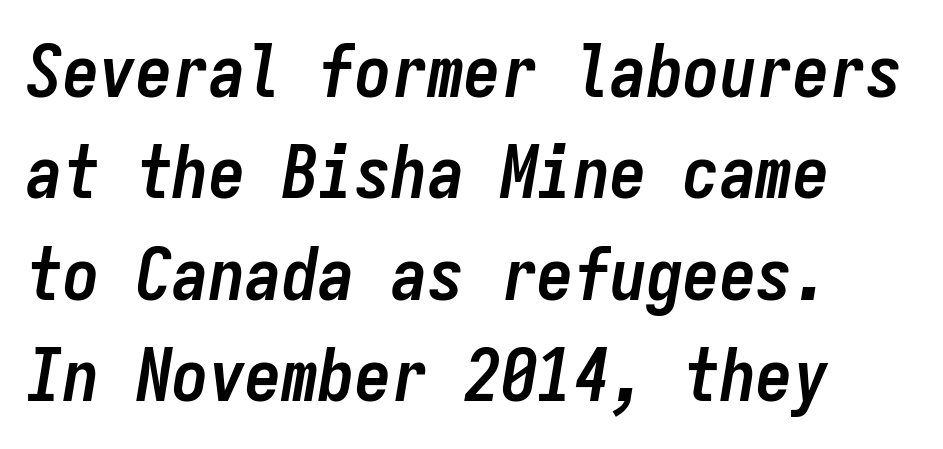
Q: Is the text bold? A: Yes.
Q: Is the text italic (slanted)? A: Yes, it leans right by about 9 degrees.
Q: Is the text underlined? A: No.
Q: Is the spacing between letters normal or unusually wide? A: Normal.
Q: Is the spacing between lines tight, normal or loose? A: Normal.
Q: Width (condensed, normal, or wide)? A: Condensed.
Q: Stroke contrast? A: Low.
Q: x-height? A: Medium.
Q: Monospaced? A: Yes.
